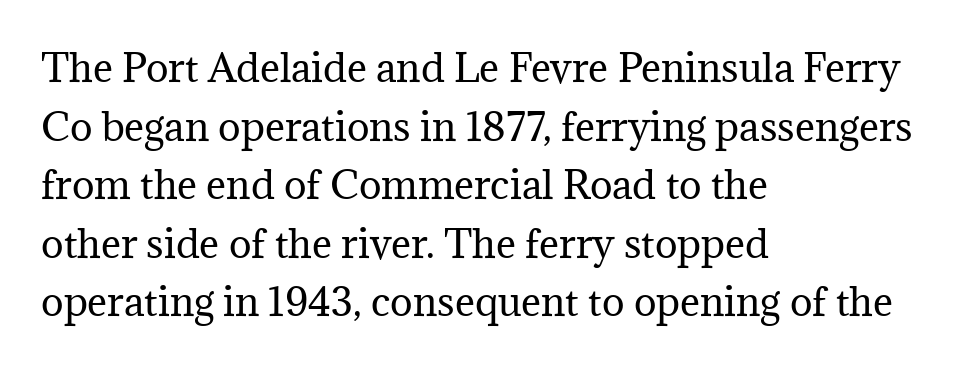
The image shows 38 px regular-weight serif type, upright; set left-aligned, normal line spacing (1.54x), normal letter spacing, not underlined; medium stroke contrast and a medium x-height.
